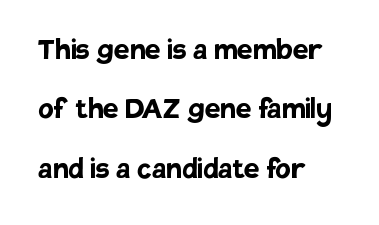
The face used here is proportionally spaced, like ordinary book or web type. This rendering employs a face without finishing strokes, i.e., a sans-serif. These lines are set flush left with a ragged right edge. The glyphs have the mass of a bold cut.
